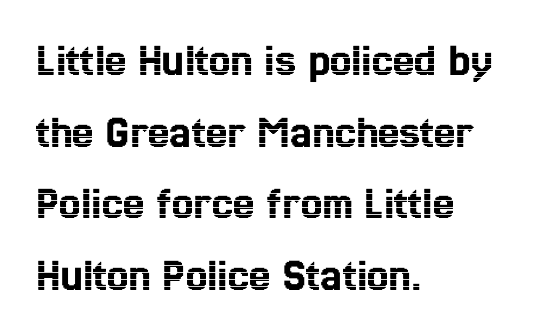
Q: Is the text italic (slanted)? A: No, it is upright.
Q: Is the text underlined? A: No.
Q: How is the paragraph aligned? A: Left-aligned.
Q: Is the spacing between letters normal or unusually wide? A: Normal.
Q: Is the spacing between lines tight, normal or loose? A: Normal.
Q: Width (condensed, normal, or wide)? A: Condensed.
Q: x-height? A: Medium.
Q: Monospaced? A: No.
